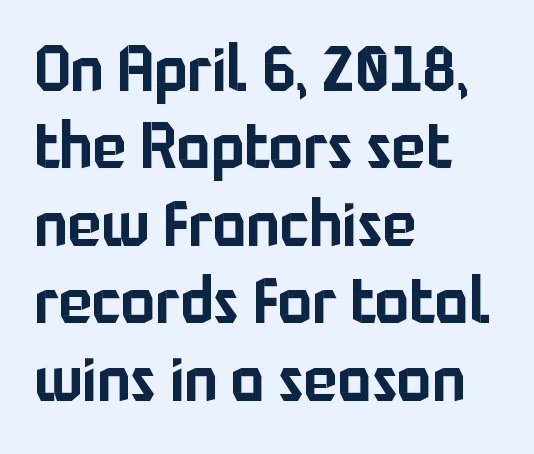
Q: Is the text italic (slanted)? A: No, it is upright.
Q: Is the typeface a serif or a sans-serif typeface? A: Sans-serif.
Q: Is the text underlined? A: No.
Q: How is the paragraph aligned? A: Left-aligned.
Q: Is the spacing between letters normal or unusually wide? A: Normal.
Q: Width (condensed, normal, or wide)? A: Normal.
Q: Stroke contrast? A: Low.
Q: x-height? A: Medium.
Q: Monospaced? A: No.
